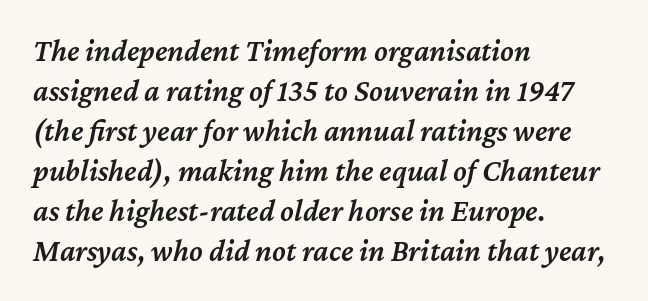
{"italic": "yes", "lean": "right", "slant_degrees": 12, "bold": "semi", "weight": "semibold", "width": "normal", "stroke_contrast": "medium", "x_height": "medium", "monospaced": "no", "underline": "no", "align": "left", "line_spacing": "normal", "line_spacing_ratio": 1.29, "letter_spacing": "normal", "letter_spacing_em": 0.0, "glyph_px": 31}
